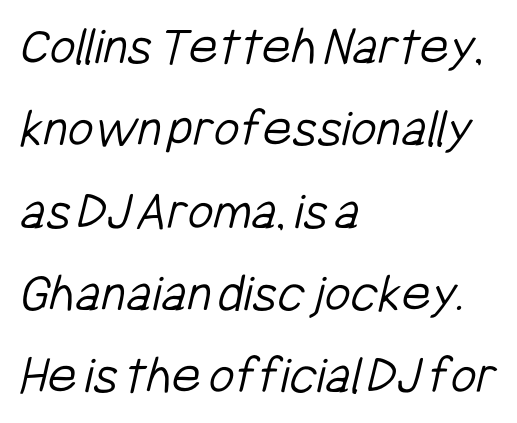
The image shows 56 px light, condensed sans-serif type; set left-aligned, normal line spacing (1.47x), normal letter spacing, not underlined; low stroke contrast and a medium x-height.
